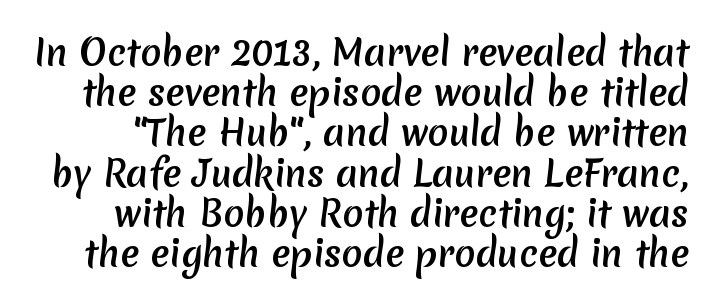
You can tell from the bare stems that sans-serif type was used. Rows of type sit shoulder to shoulder in the vertical direction. Caption: standard tracking, unaltered. In terms of weight, the rendering is a true, heavy bold. Spacing verdict: proportional, widths tailored to each character.
